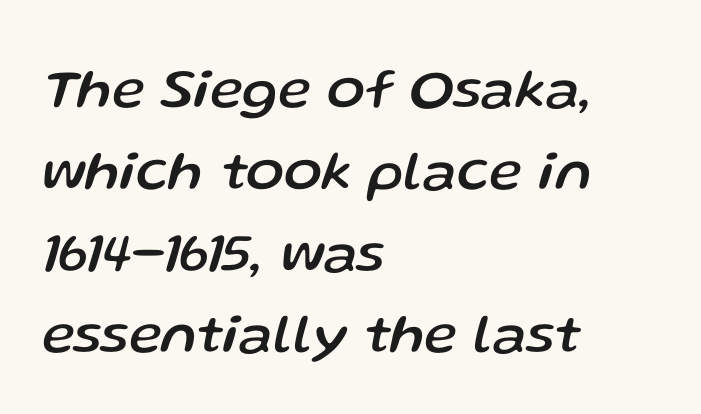
{"italic": "yes", "lean": "right", "slant_degrees": 13, "width": "normal", "stroke_contrast": "low", "x_height": "medium", "monospaced": "no", "underline": "no", "align": "left", "line_spacing": "normal", "line_spacing_ratio": 1.46, "letter_spacing": "normal", "letter_spacing_em": 0.0, "glyph_px": 56}
